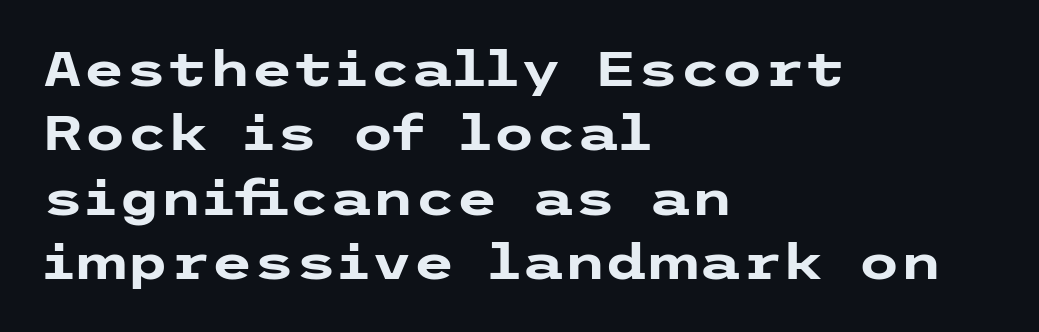
Q: Is the text bold? A: Yes.
Q: Is the text italic (slanted)? A: No, it is upright.
Q: Is the typeface a serif or a sans-serif typeface? A: Sans-serif.
Q: Is the text underlined? A: No.
Q: How is the paragraph aligned? A: Left-aligned.
Q: Is the spacing between letters normal or unusually wide? A: Normal.
Q: Is the spacing between lines tight, normal or loose? A: Normal.
Q: Width (condensed, normal, or wide)? A: Wide.
Q: Stroke contrast? A: Low.
Q: x-height? A: Medium.
